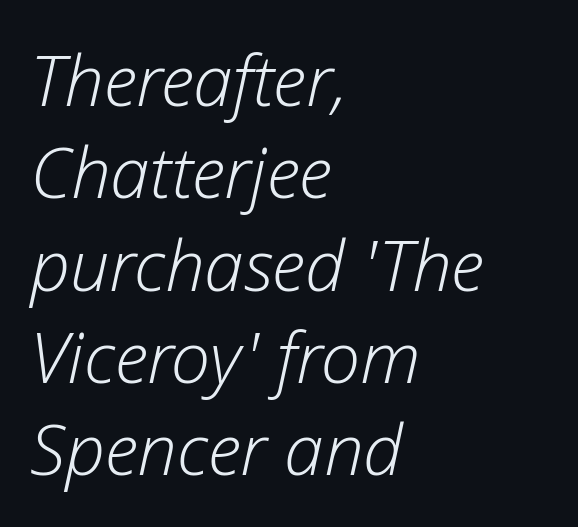
The image shows 71 px light type, italic (leaning right); set left-aligned, normal line spacing (1.3x), normal letter spacing, not underlined; low stroke contrast and a medium x-height.
